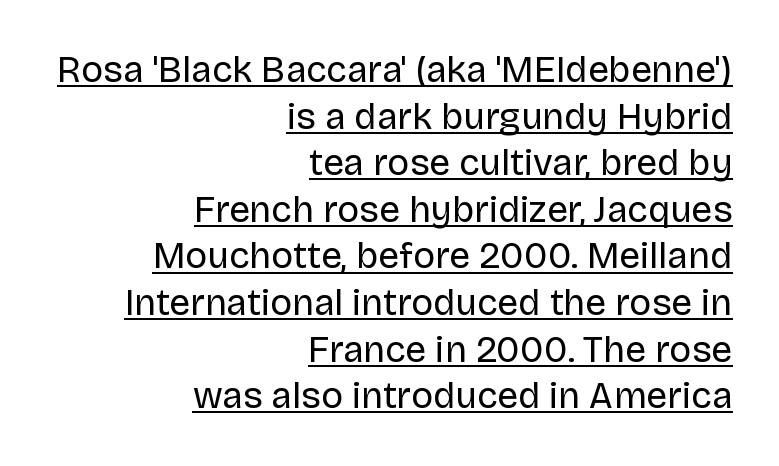
The image shows 37 px regular-weight sans-serif type, upright; set right-aligned, normal line spacing (1.26x), normal letter spacing, underlined; low stroke contrast and a large x-height.
